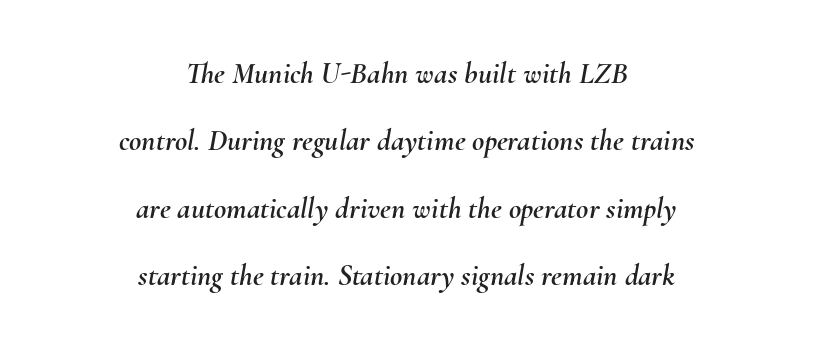
{"italic": "yes", "lean": "right", "slant_degrees": 10, "width": "normal", "stroke_contrast": "medium", "x_height": "small", "monospaced": "no", "underline": "no", "align": "center", "line_spacing": "loose", "line_spacing_ratio": 2.25, "letter_spacing": "normal", "letter_spacing_em": 0.0, "glyph_px": 30}
